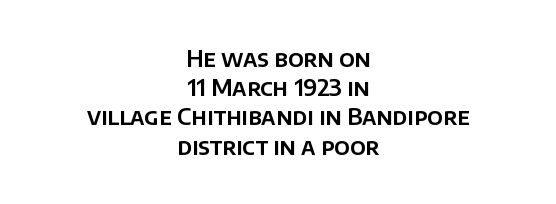
The image shows 23 px text type, upright; set centered, normal line spacing (1.27x), normal letter spacing, not underlined.
